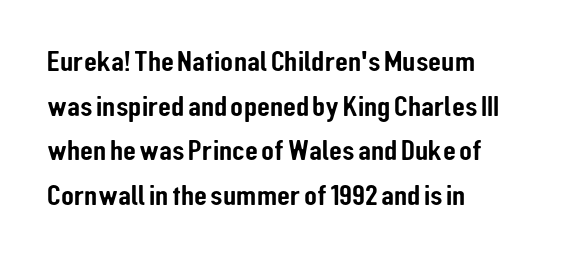
{"serif": "no", "italic": "no", "width": "condensed", "stroke_contrast": "low", "x_height": "medium", "monospaced": "no", "underline": "no", "align": "left", "line_spacing": "normal", "line_spacing_ratio": 1.49, "letter_spacing": "normal", "letter_spacing_em": 0.0, "glyph_px": 30}
